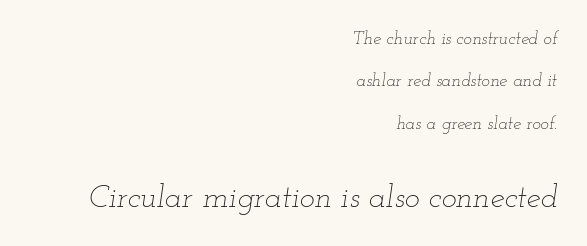
Q: Is the text bold? A: No.
Q: Is the text italic (slanted)? A: Yes, it leans right by about 12 degrees.
Q: Is the text underlined? A: No.
Q: How is the paragraph aligned? A: Right-aligned.
Q: Is the spacing between letters normal or unusually wide? A: Normal.
Q: Is the spacing between lines tight, normal or loose? A: Loose.
Q: Which block of text is set in a larger size, the first (top) or the second (bottom)? A: The second (bottom) one.
Q: Width (condensed, normal, or wide)? A: Wide.
Q: Stroke contrast? A: Low.
Q: x-height? A: Small.
Q: Monospaced? A: No.
